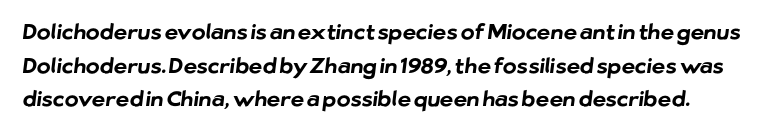
Q: Is the text bold? A: Yes.
Q: Is the text underlined? A: No.
Q: Is the spacing between letters normal or unusually wide? A: Normal.
Q: Is the spacing between lines tight, normal or loose? A: Normal.
